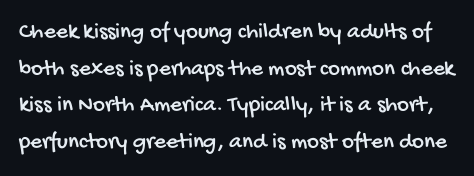
The image shows 23 px text type; set normal line spacing (1.59x), normal letter spacing, not underlined.
